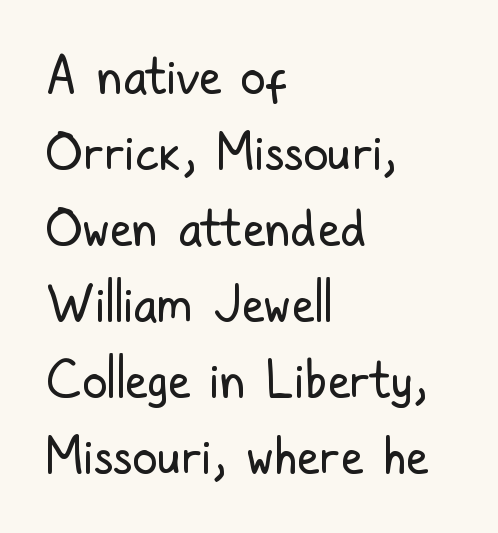
Each new line begins a customary step beneath the previous one. Look at the tracking — it's just the regular setting, nothing added. The type family on display is of the sans-serif kind. Varying glyph widths throughout — classic text-font behaviour.
